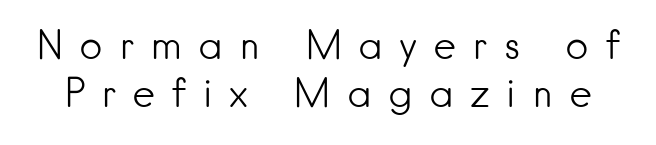
Q: Is the text bold? A: No.
Q: Is the text italic (slanted)? A: No, it is upright.
Q: Is the typeface a serif or a sans-serif typeface? A: Sans-serif.
Q: Is the text underlined? A: No.
Q: Is the spacing between letters normal or unusually wide? A: Unusually wide.
Q: Width (condensed, normal, or wide)? A: Normal.
Q: Stroke contrast? A: Low.
Q: x-height? A: Small.
Q: Monospaced? A: No.
